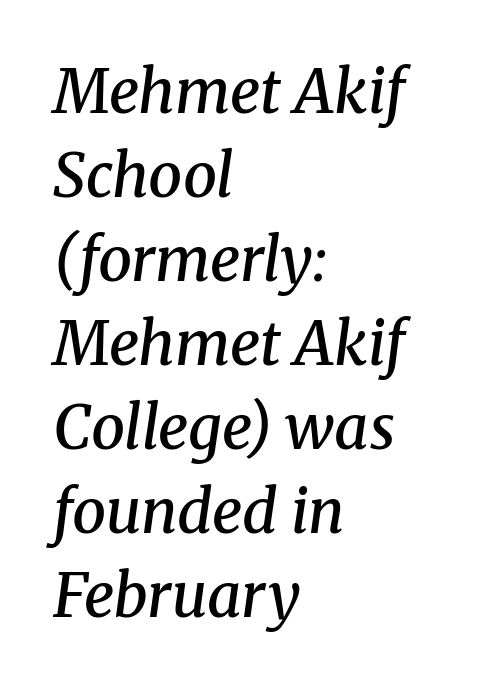
The glyphs have the mass of a demibold cut, below bold. Slanted lettering throughout. What kind of face is this? One with serifs. Words float on clear page, feet unadorned. You could not count columns in this text — the font is proportionally spaced. The letters sit at their default tracking, neither squeezed nor spread.
